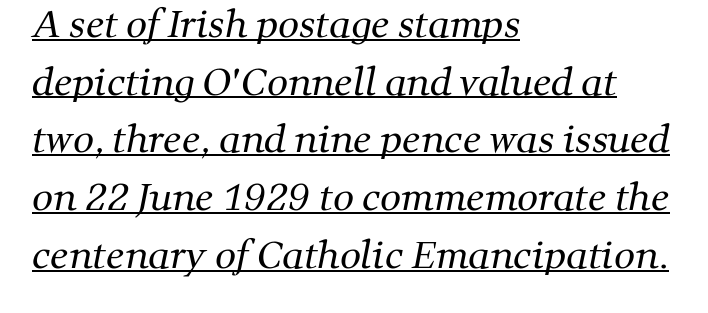
Q: Is the text bold? A: No.
Q: Is the typeface a serif or a sans-serif typeface? A: Serif.
Q: Is the text underlined? A: Yes.
Q: How is the paragraph aligned? A: Left-aligned.
Q: Is the spacing between letters normal or unusually wide? A: Normal.
Q: Is the spacing between lines tight, normal or loose? A: Normal.
Q: Width (condensed, normal, or wide)? A: Normal.
Q: Stroke contrast? A: Medium.
Q: x-height? A: Medium.
Q: Monospaced? A: No.
